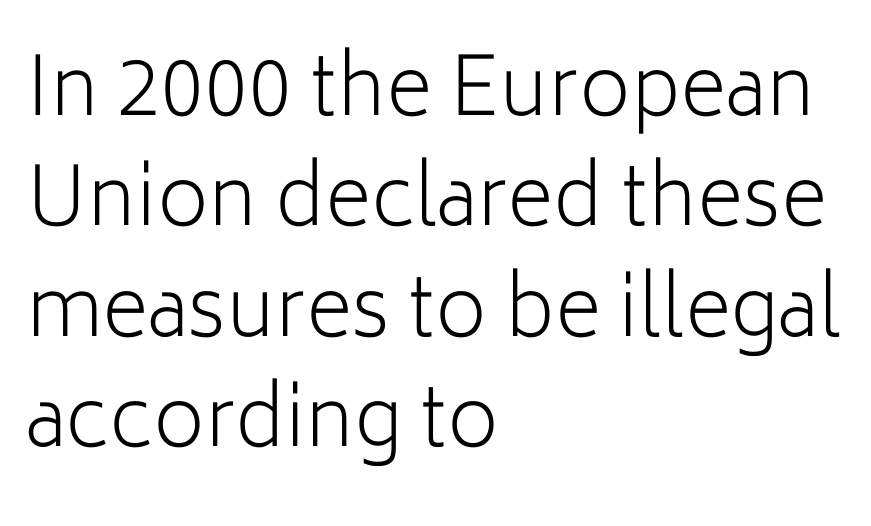
Q: Is the text bold? A: No.
Q: Is the text italic (slanted)? A: No, it is upright.
Q: Is the typeface a serif or a sans-serif typeface? A: Sans-serif.
Q: Is the text underlined? A: No.
Q: How is the paragraph aligned? A: Left-aligned.
Q: Is the spacing between letters normal or unusually wide? A: Normal.
Q: Is the spacing between lines tight, normal or loose? A: Normal.
Q: Width (condensed, normal, or wide)? A: Normal.
Q: Stroke contrast? A: Low.
Q: x-height? A: Medium.
Q: Monospaced? A: No.
